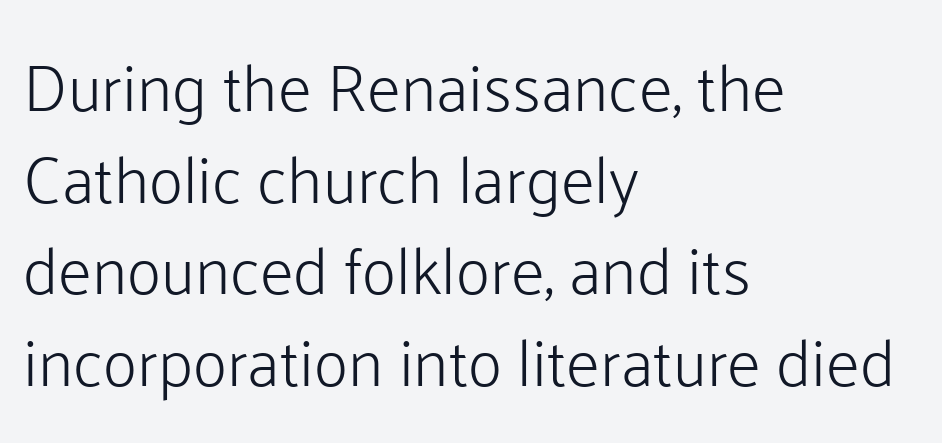
Q: Is the text bold? A: No.
Q: Is the text italic (slanted)? A: No, it is upright.
Q: Is the typeface a serif or a sans-serif typeface? A: Sans-serif.
Q: Is the text underlined? A: No.
Q: How is the paragraph aligned? A: Left-aligned.
Q: Is the spacing between letters normal or unusually wide? A: Normal.
Q: Is the spacing between lines tight, normal or loose? A: Normal.
Q: Width (condensed, normal, or wide)? A: Normal.
Q: Stroke contrast? A: Low.
Q: x-height? A: Medium.
Q: Monospaced? A: No.
